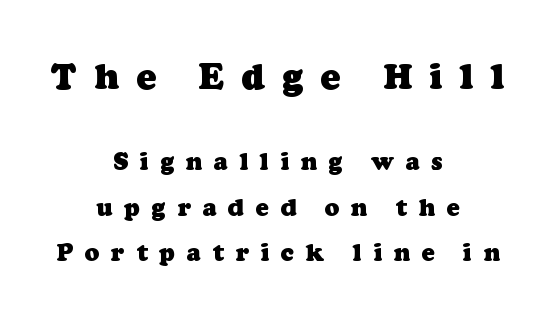
This is heavy type, rendered in bold. Descender tails drop into unmarked territory. Note: serifs present on the glyphs. Here the first block reads like a headline and the second like body copy. The compositor balanced each line on the midline. The type is letterspaced generously, with wide tracking.
